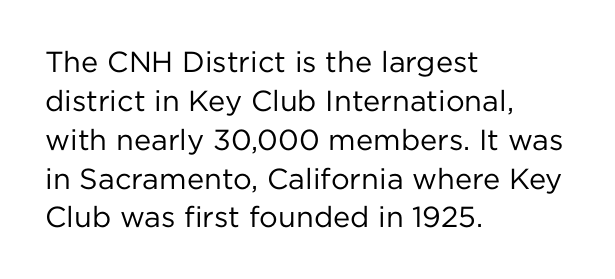
Q: Is the text bold? A: No.
Q: Is the text italic (slanted)? A: No, it is upright.
Q: Is the typeface a serif or a sans-serif typeface? A: Sans-serif.
Q: Is the text underlined? A: No.
Q: How is the paragraph aligned? A: Left-aligned.
Q: Is the spacing between letters normal or unusually wide? A: Normal.
Q: Is the spacing between lines tight, normal or loose? A: Normal.
Q: Width (condensed, normal, or wide)? A: Normal.
Q: Stroke contrast? A: Low.
Q: x-height? A: Medium.
Q: Monospaced? A: No.
